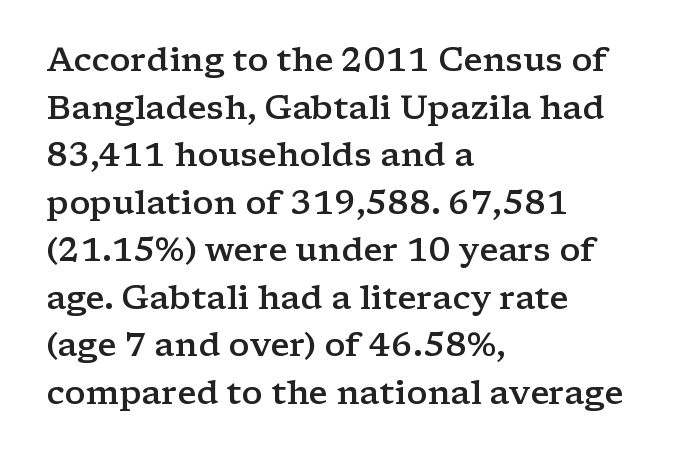
Stems and bowls a touch heavier than normal — semibold. Check under the words: just untouched page. Notice how the stems are strictly vertical — no italics here. The face used here is rendered with its standard letterfit. This sample keeps an unexceptional amount of space between lines.
